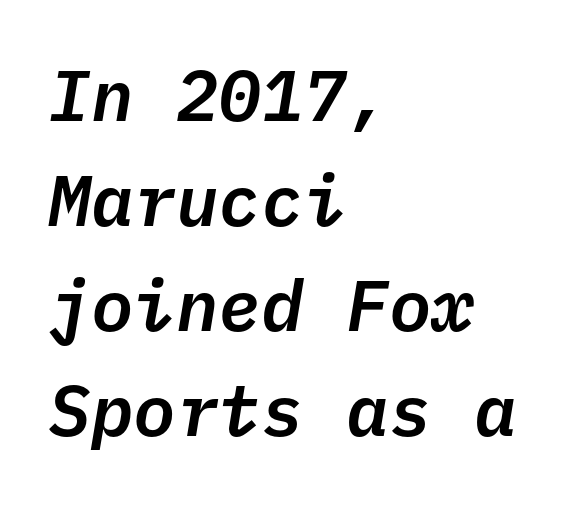
Q: Is the text italic (slanted)? A: Yes, it leans right by about 10 degrees.
Q: Is the text underlined? A: No.
Q: How is the paragraph aligned? A: Left-aligned.
Q: Is the spacing between letters normal or unusually wide? A: Normal.
Q: Is the spacing between lines tight, normal or loose? A: Normal.
Q: Width (condensed, normal, or wide)? A: Normal.
Q: Stroke contrast? A: Low.
Q: x-height? A: Medium.
Q: Monospaced? A: Yes.
